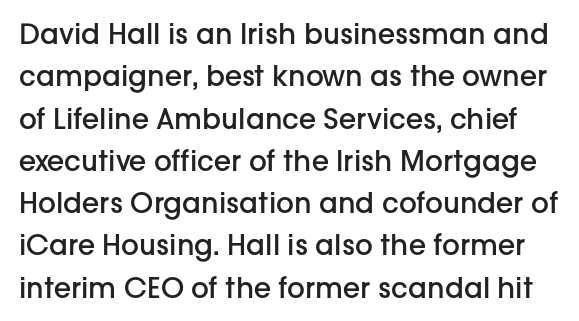
The image shows 28 px semibold sans-serif type, upright; set normal line spacing (1.51x), normal letter spacing, not underlined; low stroke contrast and a medium x-height.
